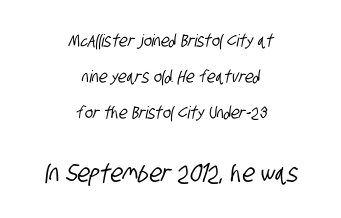
The image shows 25 px text type; set centered, loose line spacing (2.13x), normal letter spacing, not underlined; the second (bottom) block is 1.47x larger.
